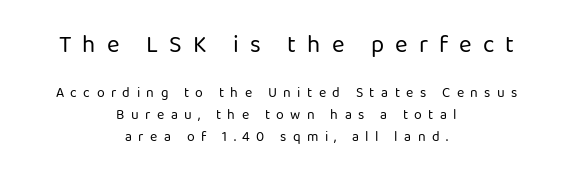
{"italic": "no", "bold": "no", "underline": "no", "align": "center", "line_spacing": "normal", "line_spacing_ratio": 1.55, "letter_spacing": "wide", "letter_spacing_em": 0.46, "larger_block": "first", "size_ratio": 1.71, "glyph_px": 24}
